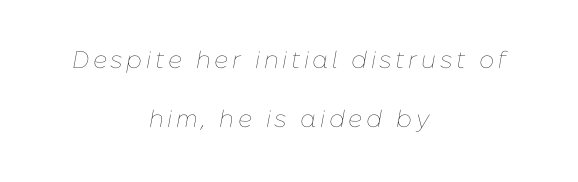
Q: Is the text bold? A: No.
Q: Is the text italic (slanted)? A: Yes, it leans right by about 10 degrees.
Q: Is the text underlined? A: No.
Q: How is the paragraph aligned? A: Centered.
Q: Is the spacing between lines tight, normal or loose? A: Loose.
